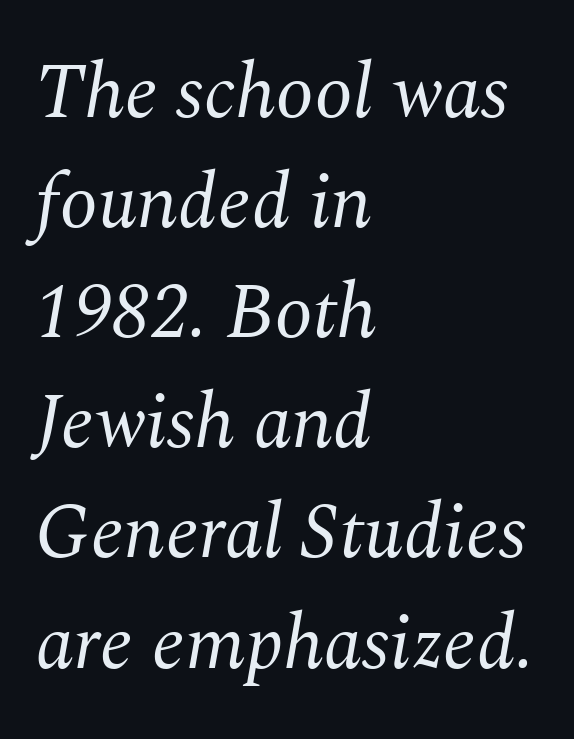
{"serif": "yes", "italic": "yes", "lean": "right", "slant_degrees": 10, "bold": "no", "weight": "regular", "width": "normal", "stroke_contrast": "medium", "x_height": "medium", "monospaced": "no", "underline": "no", "align": "left", "line_spacing": "normal", "line_spacing_ratio": 1.43, "letter_spacing": "normal", "letter_spacing_em": 0.0, "glyph_px": 77}
